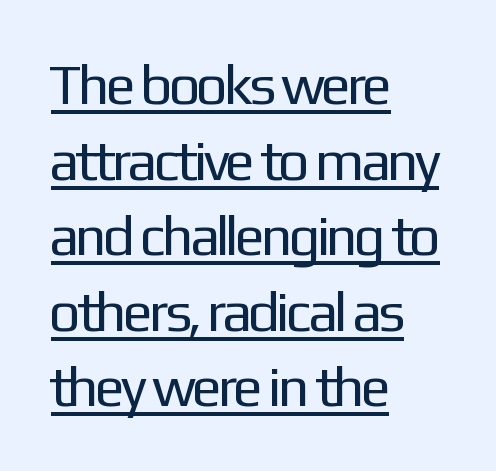
Q: Is the text bold? A: No.
Q: Is the text italic (slanted)? A: No, it is upright.
Q: Is the typeface a serif or a sans-serif typeface? A: Sans-serif.
Q: Is the text underlined? A: Yes.
Q: How is the paragraph aligned? A: Left-aligned.
Q: Is the spacing between letters normal or unusually wide? A: Normal.
Q: Is the spacing between lines tight, normal or loose? A: Normal.
Q: Width (condensed, normal, or wide)? A: Normal.
Q: Stroke contrast? A: Low.
Q: x-height? A: Medium.
Q: Monospaced? A: No.
